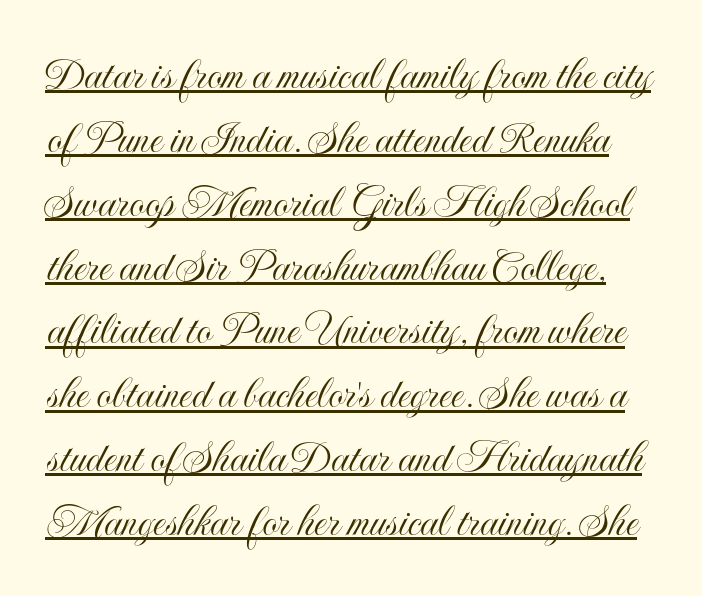
Q: Is the text italic (slanted)? A: Yes.
Q: Is the text underlined? A: Yes.
Q: Is the spacing between letters normal or unusually wide? A: Normal.
Q: Is the spacing between lines tight, normal or loose? A: Normal.
Q: Width (condensed, normal, or wide)? A: Condensed.
Q: x-height? A: Small.
Q: Monospaced? A: No.
